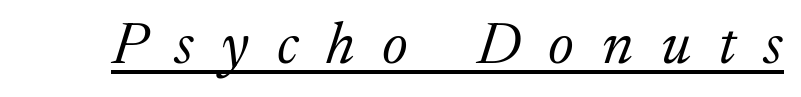
Q: Is the text bold? A: No.
Q: Is the text italic (slanted)? A: Yes, it leans right by about 17 degrees.
Q: Is the typeface a serif or a sans-serif typeface? A: Serif.
Q: Is the text underlined? A: Yes.
Q: Is the spacing between letters normal or unusually wide? A: Unusually wide.
Q: Width (condensed, normal, or wide)? A: Normal.
Q: Stroke contrast? A: Medium.
Q: x-height? A: Medium.
Q: Monospaced? A: No.
